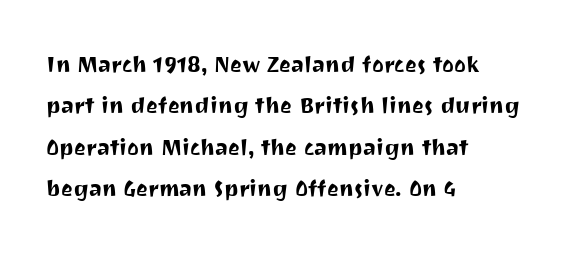
The image shows 28 px sans-serif type, upright; set left-aligned, normal line spacing (1.48x), normal letter spacing, not underlined; medium stroke contrast and a medium x-height.
